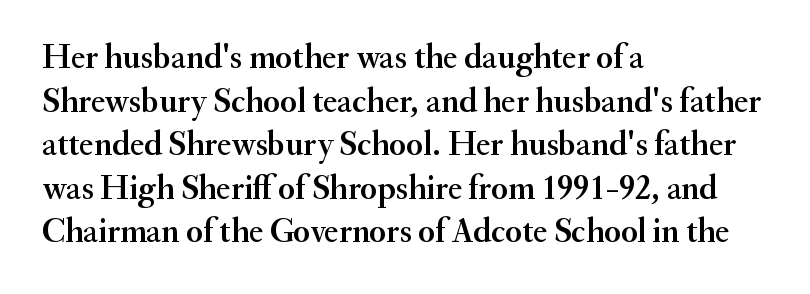
Q: Is the text italic (slanted)? A: No, it is upright.
Q: Is the typeface a serif or a sans-serif typeface? A: Serif.
Q: Is the text underlined? A: No.
Q: How is the paragraph aligned? A: Left-aligned.
Q: Is the spacing between letters normal or unusually wide? A: Normal.
Q: Is the spacing between lines tight, normal or loose? A: Normal.
Q: Width (condensed, normal, or wide)? A: Normal.
Q: Stroke contrast? A: Medium.
Q: x-height? A: Small.
Q: Monospaced? A: No.
